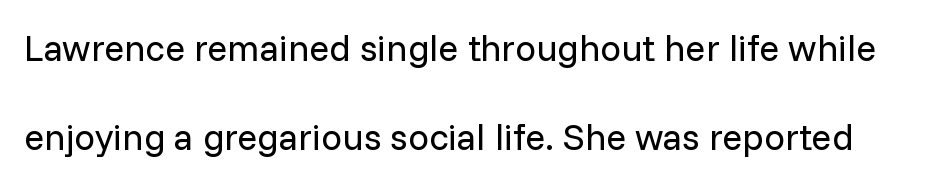
The image shows 37 px regular-weight sans-serif type, upright; set loose line spacing (2.41x), normal letter spacing, not underlined; low stroke contrast and a medium x-height.
